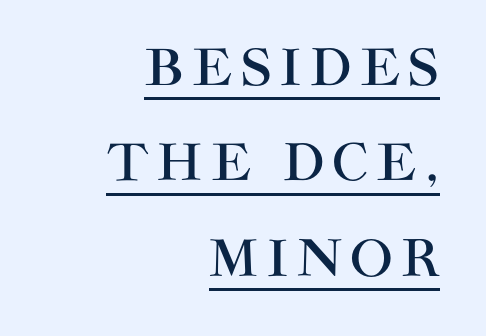
The image shows 50 px sans-serif type, upright; set right-aligned, loose line spacing (1.91x), underlined; high stroke contrast and a large x-height.
